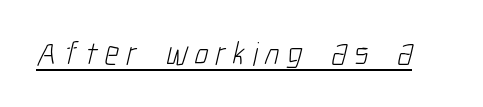
Q: Is the text bold? A: No.
Q: Is the typeface a serif or a sans-serif typeface? A: Sans-serif.
Q: Is the text underlined? A: Yes.
Q: Is the spacing between letters normal or unusually wide? A: Unusually wide.
Q: Width (condensed, normal, or wide)? A: Condensed.
Q: Stroke contrast? A: Low.
Q: x-height? A: Medium.
Q: Monospaced? A: No.
